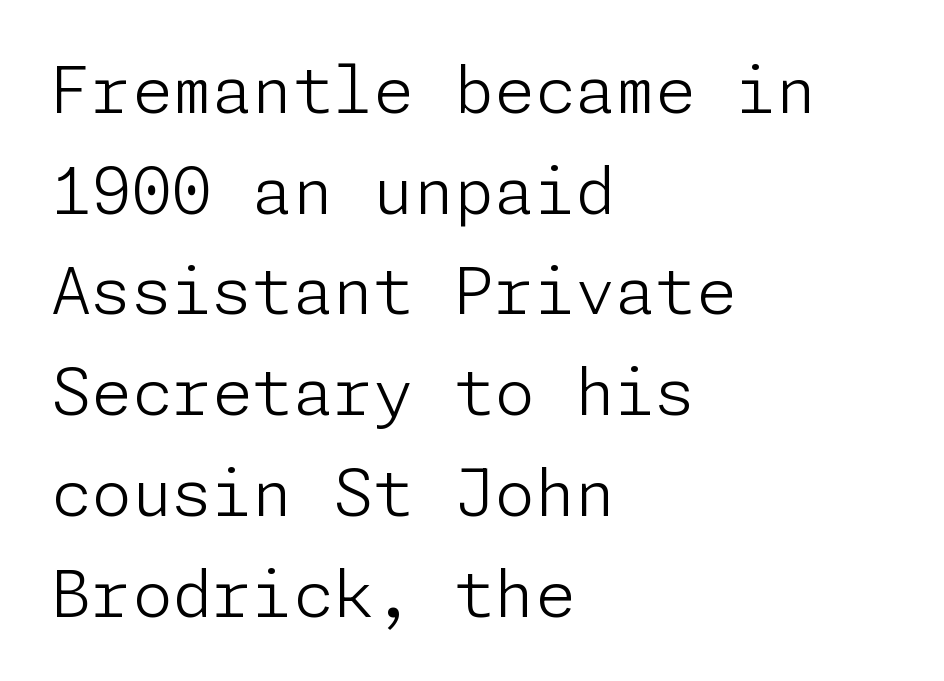
In terms of letterspacing, this is plain default setting. These lines were composed using upright roman letters. Serifs: no, the terminals of the letterforms are clean. Caption: multi-line text, flush left, ragged right. Just letters on the line, the space beneath them empty. Counters stay open thanks to moderate or lighter strokes.
